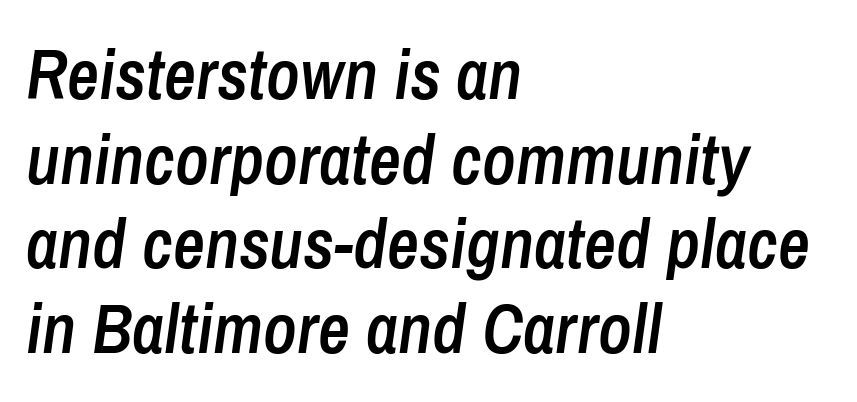
Check under the words: just untouched page. Each letter keeps its own natural width here, so spacing adapts to shape. A typesetter would call this zero additional tracking. These lines stack with their left ends in a neat column. It's the slanting kind of type. The passage shown is semibold, sitting just below true bold.
